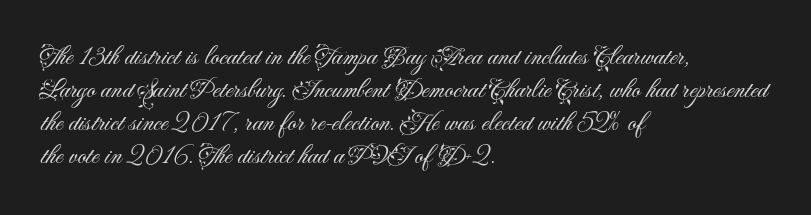
Q: Is the text bold? A: No.
Q: Is the text italic (slanted)? A: Yes.
Q: Is the text underlined? A: No.
Q: How is the paragraph aligned? A: Left-aligned.
Q: Is the spacing between letters normal or unusually wide? A: Normal.
